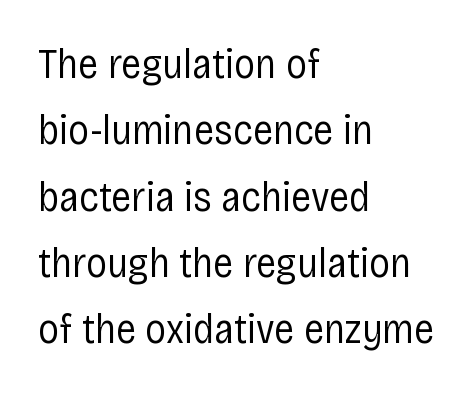
The designer left line spacing at the default. Check the space under the baseline: it is left empty. In terms of letterform style, serifs are entirely absent. The tracking reads as untouched default to a designer's eye. A typesetter would call this proportional, since set widths differ per character.
